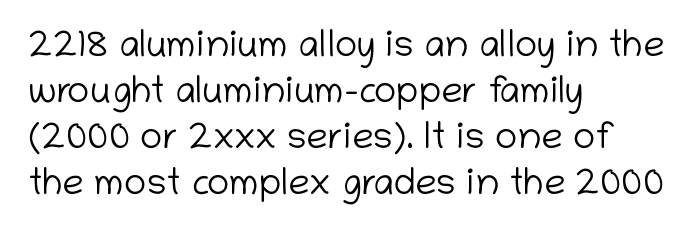
Q: Is the text bold? A: No.
Q: Is the text italic (slanted)? A: No, it is upright.
Q: Is the typeface a serif or a sans-serif typeface? A: Sans-serif.
Q: Is the text underlined? A: No.
Q: How is the paragraph aligned? A: Left-aligned.
Q: Is the spacing between letters normal or unusually wide? A: Normal.
Q: Width (condensed, normal, or wide)? A: Normal.
Q: Stroke contrast? A: Low.
Q: x-height? A: Medium.
Q: Monospaced? A: No.
